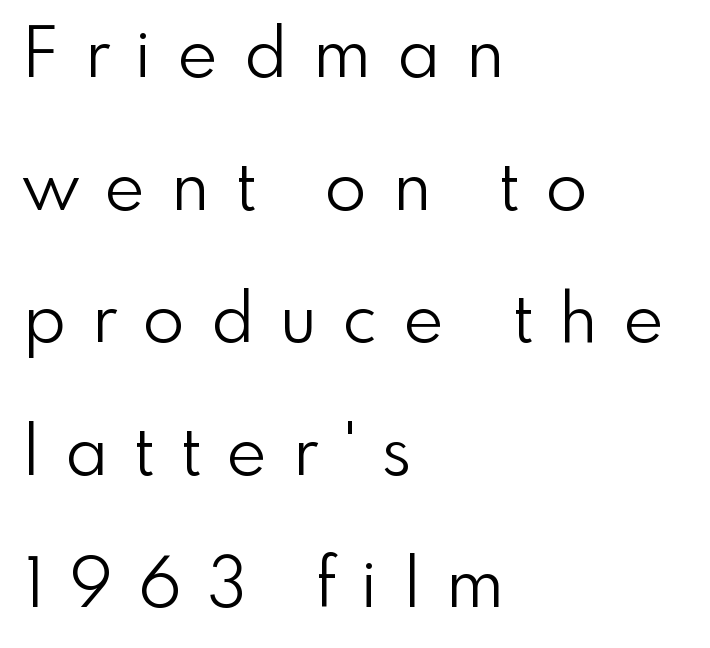
Each letter's strokes conclude bluntly, with no projecting serifs. The letters are spread apart with noticeably loose tracking. These lines are set flush left with a ragged right edge. A typesetter would call this proportional, since set widths differ per character. Heaviness? Minimal to ordinary, like unemphasized prose. Reading down the column, the eye jumps a long way to each next line.
